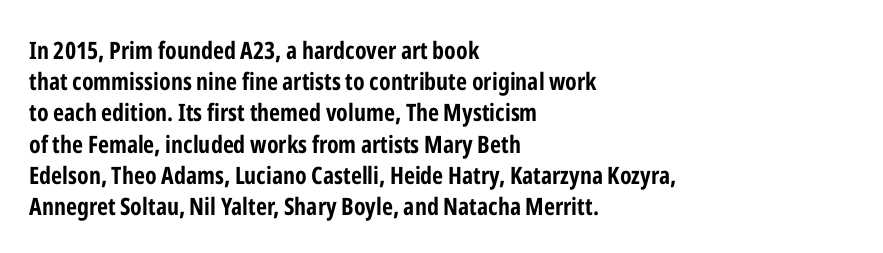
{"italic": "no", "bold": "yes", "underline": "no", "align": "left", "line_spacing": "normal", "line_spacing_ratio": 1.3, "letter_spacing": "normal", "letter_spacing_em": 0.0, "glyph_px": 24}
